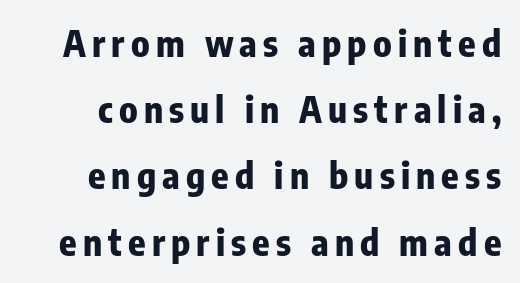
Q: Is the text bold? A: Yes.
Q: Is the text italic (slanted)? A: No, it is upright.
Q: Is the typeface a serif or a sans-serif typeface? A: Sans-serif.
Q: Is the text underlined? A: No.
Q: Width (condensed, normal, or wide)? A: Condensed.
Q: Stroke contrast? A: Low.
Q: x-height? A: Medium.
Q: Monospaced? A: No.
